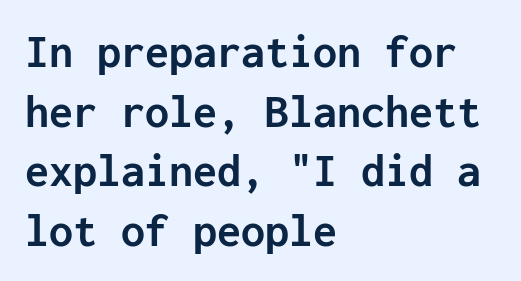
The image shows 48 px semibold sans-serif type, upright, monospaced; set left-aligned, line spacing 1.24x, normal letter spacing, not underlined; low stroke contrast and a medium x-height.
